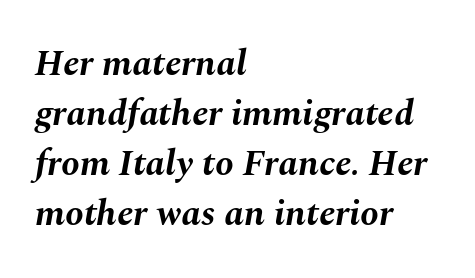
The image shows 37 px bold type, italic (leaning right); set left-aligned, normal line spacing (1.35x), normal letter spacing, not underlined; medium stroke contrast and a medium x-height.
